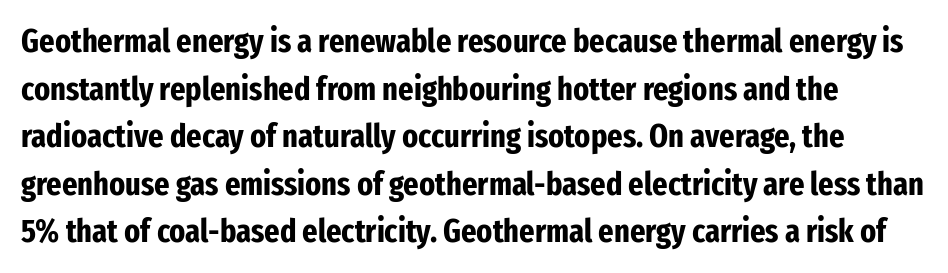
A dark, heavy texture on the line: the type is bold. The foot of each line stays bare and open. Upright lettering throughout. The rendering shows plain stroke endings on the letterforms — a sans-serif design. How would I describe the line gaps? Plain and ordinary.
